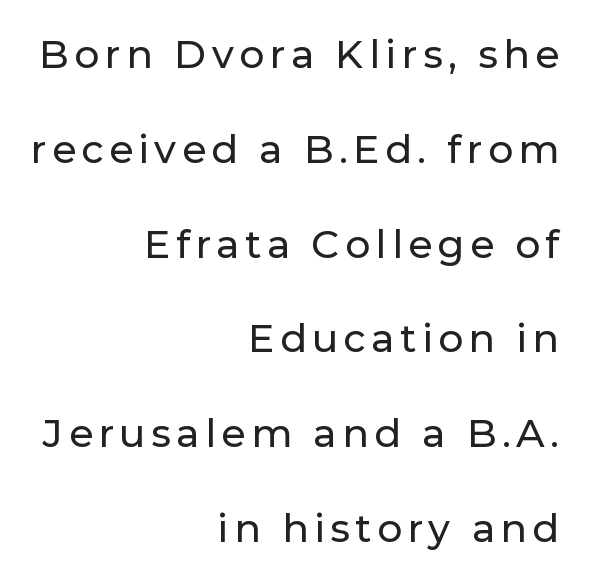
Q: Is the text italic (slanted)? A: No, it is upright.
Q: Is the typeface a serif or a sans-serif typeface? A: Sans-serif.
Q: Is the text underlined? A: No.
Q: How is the paragraph aligned? A: Right-aligned.
Q: Is the spacing between lines tight, normal or loose? A: Loose.
Q: Width (condensed, normal, or wide)? A: Normal.
Q: Stroke contrast? A: Low.
Q: x-height? A: Medium.
Q: Monospaced? A: No.
